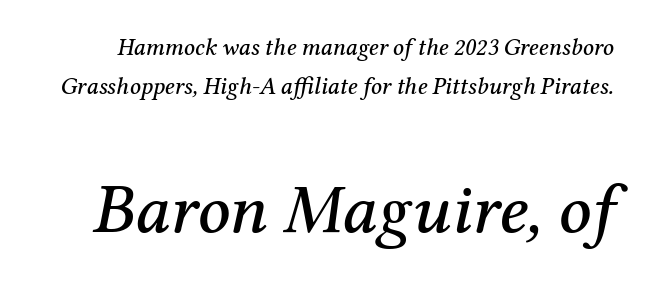
A typesetter would call this proportional, since set widths differ per character. Old-style or modern, the face here clearly has serifs. Compare the two chunks: the lower has the greater cap height. Characters are canted at an angle relative to the baseline's perpendicular. Successive baselines arrive at the customary interval.
